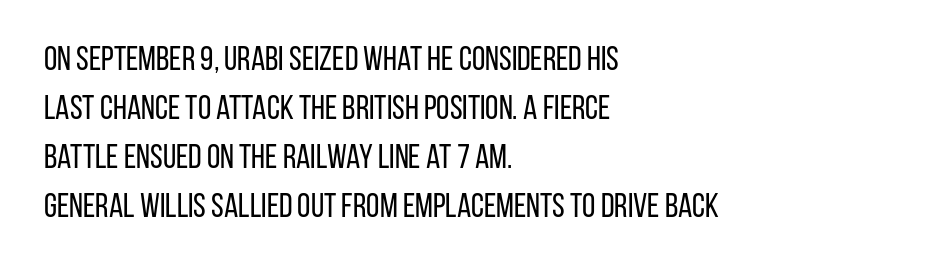
This rendering employs a face without finishing strokes, i.e., a sans-serif. The lettering holds an erect, upright posture throughout. Heaviness? Minimal to ordinary, like unemphasized prose. The rendering uses a moderate line-height, typical for paragraphs. Proportional: the letters do not fall into vertical columns. The ragged edge is on the right, which tells us the setting is flush left.
